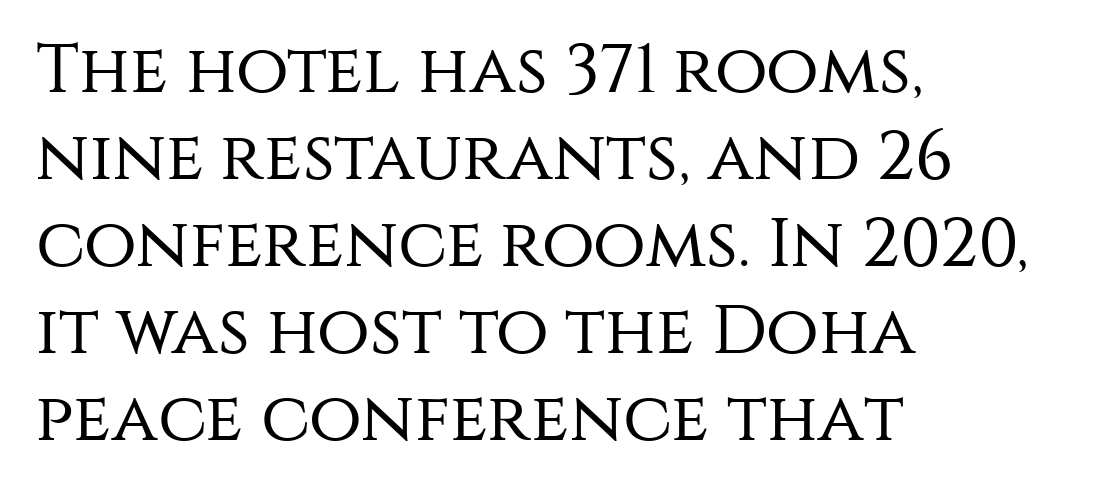
Q: Is the text bold? A: No.
Q: Is the text italic (slanted)? A: No, it is upright.
Q: Is the typeface a serif or a sans-serif typeface? A: Sans-serif.
Q: Is the text underlined? A: No.
Q: How is the paragraph aligned? A: Left-aligned.
Q: Is the spacing between letters normal or unusually wide? A: Normal.
Q: Is the spacing between lines tight, normal or loose? A: Normal.
Q: Width (condensed, normal, or wide)? A: Normal.
Q: Stroke contrast? A: Medium.
Q: x-height? A: Large.
Q: Monospaced? A: No.
